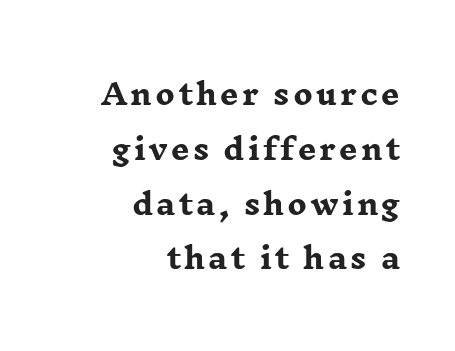
The strip under each line holds only bare page. Do the letters lean? They stand straight. The rendering shows small feet on the letterforms — a serif design. The rendering uses a bold face; every stroke is thick and dark.
